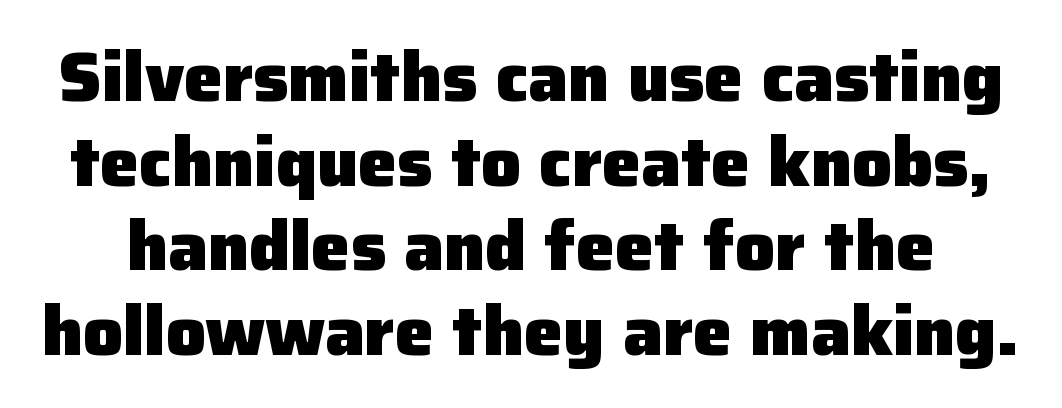
{"serif": "no", "italic": "no", "bold": "yes", "weight": "heavy", "width": "normal", "stroke_contrast": "low", "x_height": "medium", "monospaced": "no", "underline": "no", "line_spacing_ratio": 1.21, "letter_spacing": "normal", "letter_spacing_em": 0.0, "glyph_px": 70}
